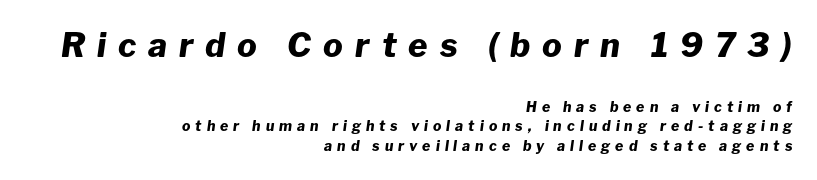
Q: Is the text bold? A: Yes.
Q: Is the text italic (slanted)? A: Yes, it leans right by about 8 degrees.
Q: Is the text underlined? A: No.
Q: How is the paragraph aligned? A: Right-aligned.
Q: Is the spacing between letters normal or unusually wide? A: Unusually wide.
Q: Is the spacing between lines tight, normal or loose? A: Normal.
Q: Which block of text is set in a larger size, the first (top) or the second (bottom)? A: The first (top) one.
Q: Width (condensed, normal, or wide)? A: Normal.
Q: Stroke contrast? A: Low.
Q: x-height? A: Medium.
Q: Monospaced? A: No.
